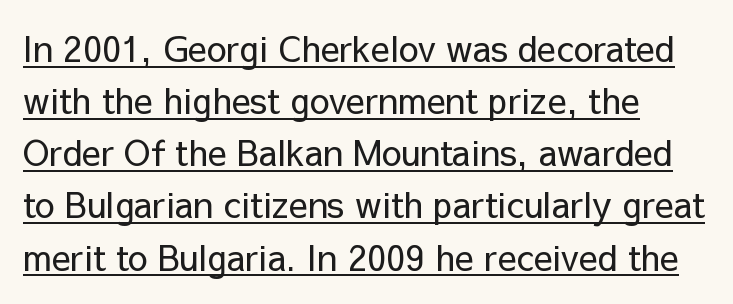
Q: Is the text bold? A: No.
Q: Is the text italic (slanted)? A: No, it is upright.
Q: Is the typeface a serif or a sans-serif typeface? A: Sans-serif.
Q: Is the text underlined? A: Yes.
Q: How is the paragraph aligned? A: Left-aligned.
Q: Is the spacing between letters normal or unusually wide? A: Normal.
Q: Is the spacing between lines tight, normal or loose? A: Normal.
Q: Width (condensed, normal, or wide)? A: Normal.
Q: Stroke contrast? A: Low.
Q: x-height? A: Medium.
Q: Monospaced? A: No.
